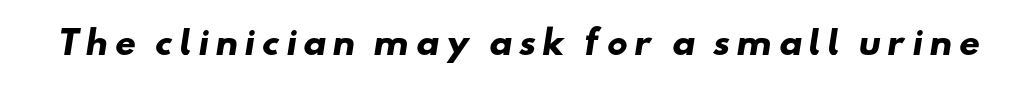
This is heavy type, rendered in bold. Is this a fixed-width face? No — the glyphs have proportional, varying widths. Serif or sans? Sans — the stroke terminals are bare. Only glyphs here, with clear space below each row.
